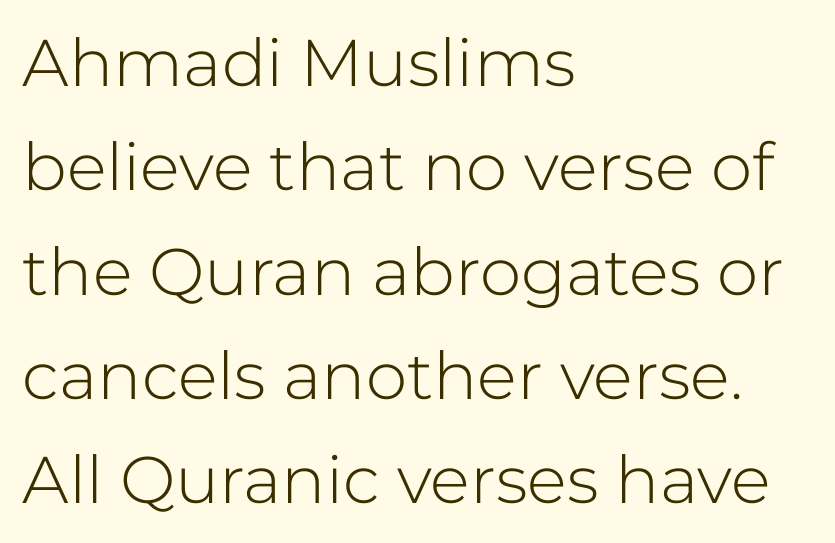
Q: Is the text bold? A: No.
Q: Is the text italic (slanted)? A: No, it is upright.
Q: Is the typeface a serif or a sans-serif typeface? A: Sans-serif.
Q: Is the text underlined? A: No.
Q: How is the paragraph aligned? A: Left-aligned.
Q: Is the spacing between letters normal or unusually wide? A: Normal.
Q: Is the spacing between lines tight, normal or loose? A: Normal.
Q: Width (condensed, normal, or wide)? A: Normal.
Q: Stroke contrast? A: Low.
Q: x-height? A: Medium.
Q: Monospaced? A: No.
